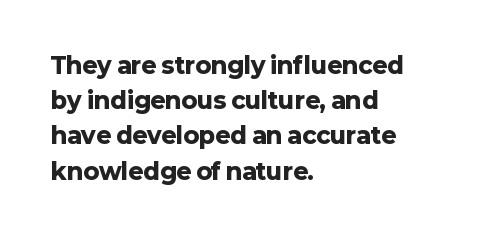
Each new line begins a customary step beneath the previous one. This rendering leaves character spacing at its baseline value. The lettering stays uniformly vertical, giving the passage a roman look. This rendering features lettering with no underline. A student would call this left alignment; a typographer would say flush left, rag right. Is the type bold? Yes — the strokes are clearly thick and heavy.
